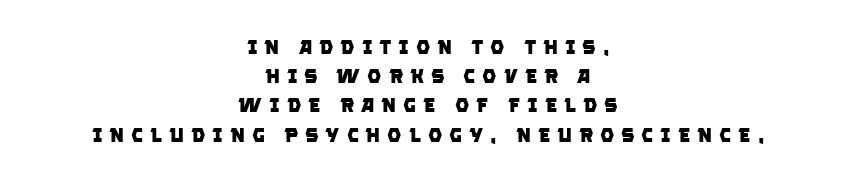
Q: Is the text bold? A: Yes.
Q: Is the text underlined? A: No.
Q: How is the paragraph aligned? A: Centered.
Q: Is the spacing between letters normal or unusually wide? A: Unusually wide.
Q: Is the spacing between lines tight, normal or loose? A: Normal.
